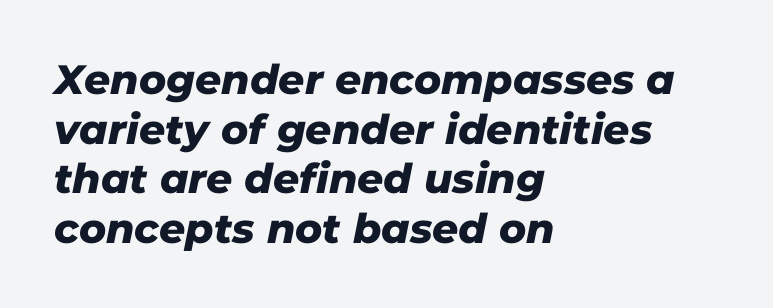
In terms of letterform style, serifs are entirely absent. Every row of glyphs begins at an identical x-position on the left. Character widths vary here, with narrow letters taking less room than wide ones. The rendering keeps characters at their native spacing. Letters rest on an invisible, unmarked baseline.
